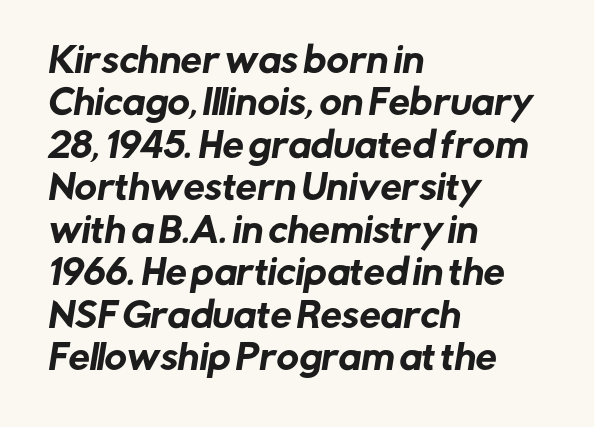
Q: Is the typeface a serif or a sans-serif typeface? A: Sans-serif.
Q: Is the text underlined? A: No.
Q: How is the paragraph aligned? A: Left-aligned.
Q: Is the spacing between letters normal or unusually wide? A: Normal.
Q: Is the spacing between lines tight, normal or loose? A: Normal.
Q: Width (condensed, normal, or wide)? A: Normal.
Q: Stroke contrast? A: Low.
Q: x-height? A: Medium.
Q: Monospaced? A: No.
